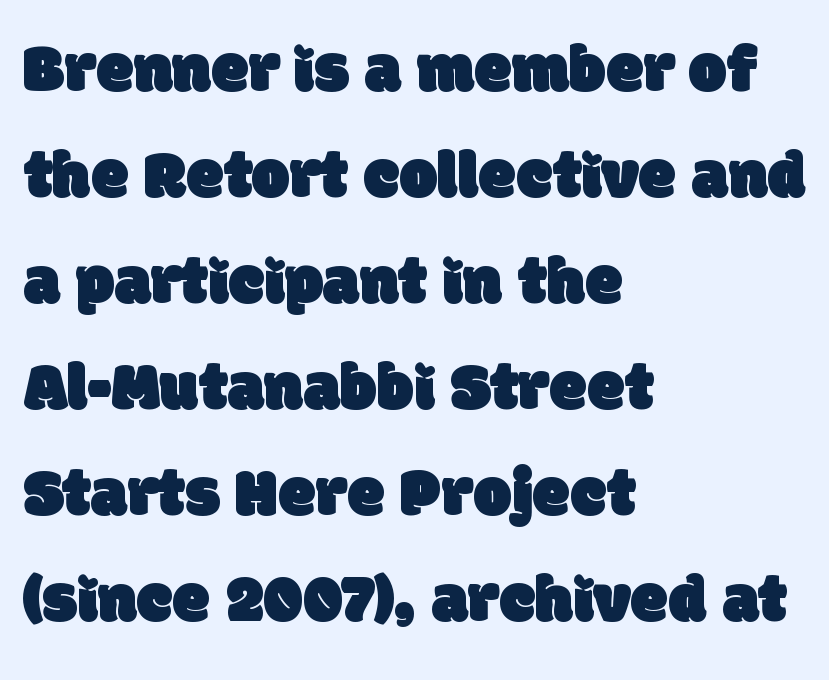
Q: Is the typeface a serif or a sans-serif typeface? A: Sans-serif.
Q: Is the text underlined? A: No.
Q: How is the paragraph aligned? A: Left-aligned.
Q: Is the spacing between letters normal or unusually wide? A: Normal.
Q: Is the spacing between lines tight, normal or loose? A: Normal.
Q: Width (condensed, normal, or wide)? A: Normal.
Q: Stroke contrast? A: Low.
Q: x-height? A: Large.
Q: Monospaced? A: No.
